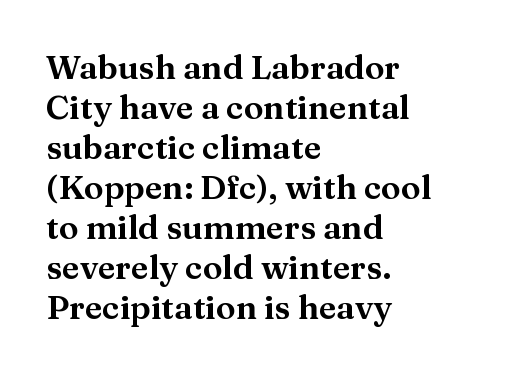
{"serif": "yes", "italic": "no", "width": "normal", "stroke_contrast": "medium", "x_height": "medium", "monospaced": "no", "underline": "no", "align": "left", "line_spacing_ratio": 1.21, "letter_spacing": "normal", "letter_spacing_em": 0.0, "glyph_px": 33}
